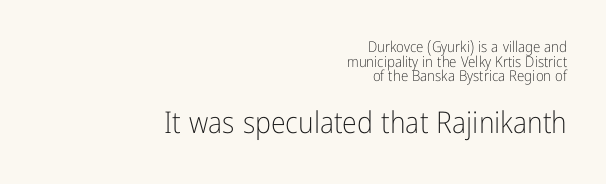
Words appear dense and cohesive because spacing is normal. The typesetting does not lean heavy: it is not bold. A typesetter would call this proportional, since set widths differ per character. Which chunk is bigger? The second one — the bottom block dwarfs the top. The face used here is a sans, in the tradition of grotesques and geometrics. When letters stand straight like this, we call the style roman or upright.
